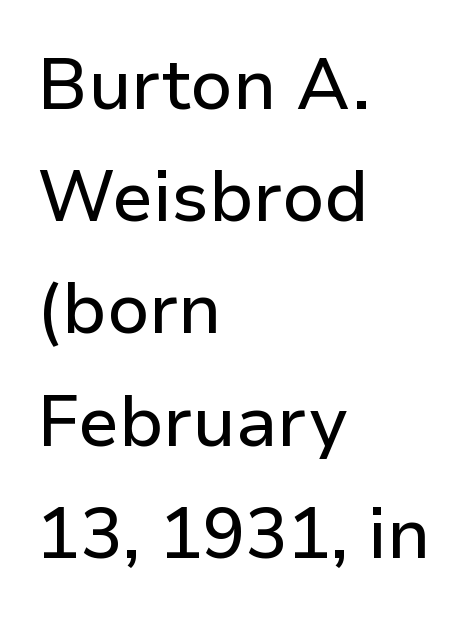
Q: Is the text italic (slanted)? A: No, it is upright.
Q: Is the typeface a serif or a sans-serif typeface? A: Sans-serif.
Q: Is the text underlined? A: No.
Q: How is the paragraph aligned? A: Left-aligned.
Q: Is the spacing between letters normal or unusually wide? A: Normal.
Q: Is the spacing between lines tight, normal or loose? A: Normal.
Q: Width (condensed, normal, or wide)? A: Normal.
Q: Stroke contrast? A: Low.
Q: x-height? A: Medium.
Q: Monospaced? A: No.
